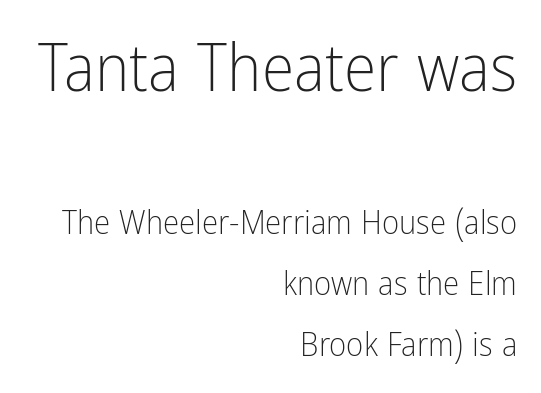
The image shows 66 px light, condensed sans-serif type, upright; set right-aligned, line spacing 1.86x, normal letter spacing, not underlined; the first (top) block is 2.0x larger; low stroke contrast and a medium x-height.
